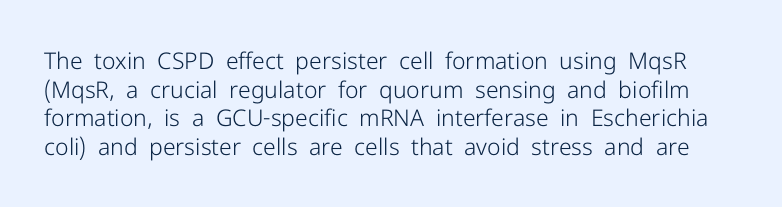
{"italic": "no", "bold": "no", "underline": "no", "line_spacing": "normal", "line_spacing_ratio": 1.25, "letter_spacing": "normal", "letter_spacing_em": 0.0, "glyph_px": 23}
